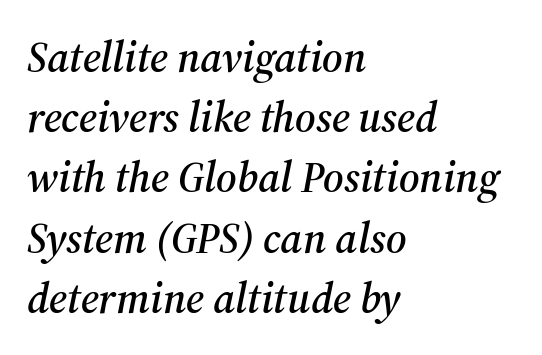
The image shows 43 px serif type, italic (leaning right); set left-aligned, normal line spacing (1.4x), normal letter spacing, not underlined; medium stroke contrast and a medium x-height.
